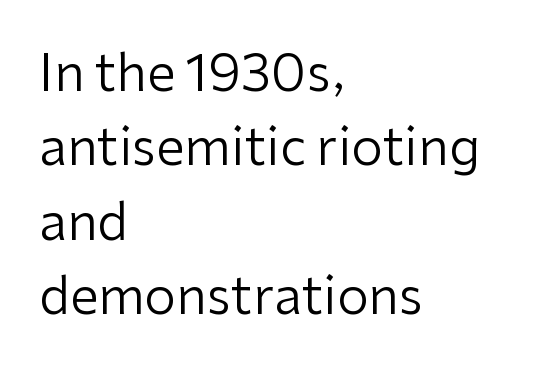
{"serif": "no", "italic": "no", "bold": "no", "weight": "regular", "width": "normal", "stroke_contrast": "low", "x_height": "medium", "monospaced": "no", "underline": "no", "align": "left", "line_spacing": "normal", "line_spacing_ratio": 1.46, "letter_spacing": "normal", "letter_spacing_em": 0.0, "glyph_px": 51}
